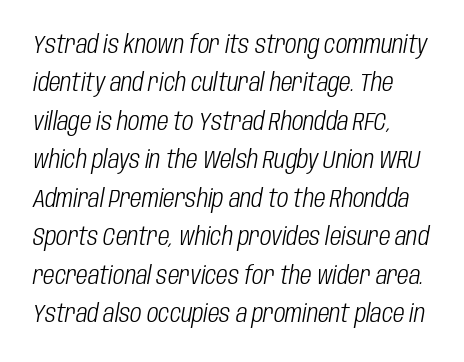
The rows are spaced the way most documents space them. Stroke mass is kept to a normal reading level or below. Words float on clear page, feet unadorned. The specimen reads as italic at a glance. The type is set solid horizontally, with unmodified tracking.
